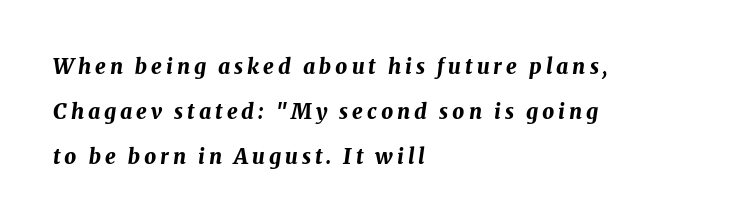
The image shows 21 px bold type, italic (leaning right); set left-aligned, loose line spacing (2.14x), not underlined.
